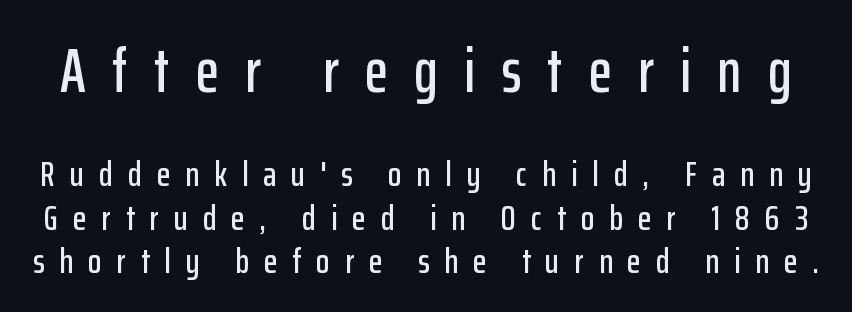
The image shows 61 px condensed sans-serif type, upright; set line spacing 1.24x, unusually wide letter spacing (+0.43 em), not underlined; the first (top) block is 1.74x larger; low stroke contrast and a medium x-height.
